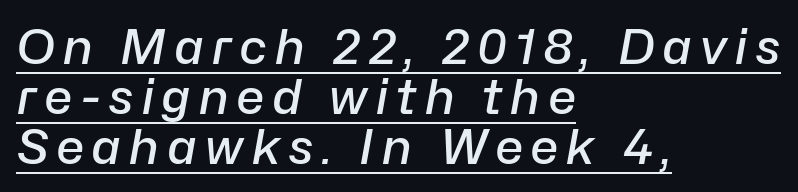
The image shows 49 px semibold type, italic (leaning right); set left-aligned, tight line spacing (1.02x), underlined; low stroke contrast and a medium x-height.
